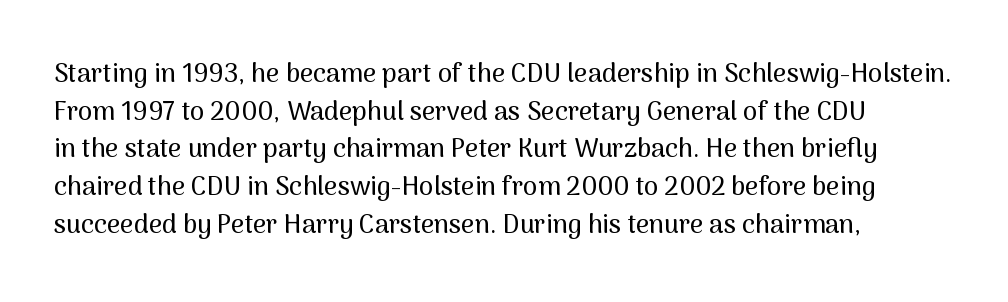
Q: Is the text italic (slanted)? A: No, it is upright.
Q: Is the text underlined? A: No.
Q: How is the paragraph aligned? A: Left-aligned.
Q: Is the spacing between letters normal or unusually wide? A: Normal.
Q: Is the spacing between lines tight, normal or loose? A: Normal.
